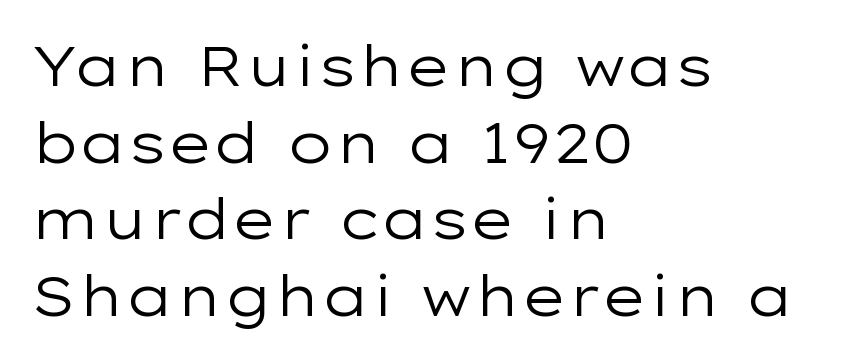
{"serif": "no", "italic": "no", "bold": "no", "weight": "regular", "width": "wide", "stroke_contrast": "low", "x_height": "medium", "monospaced": "no", "underline": "no", "align": "left", "line_spacing": "normal", "line_spacing_ratio": 1.37, "letter_spacing": "normal", "letter_spacing_em": 0.0, "glyph_px": 56}
